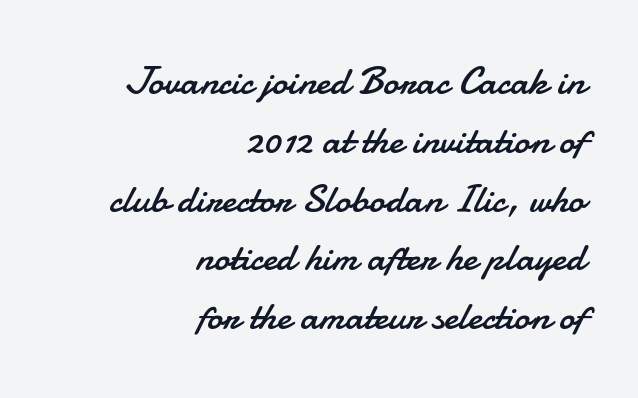
The image shows 40 px regular-weight sans-serif type; set right-aligned, normal line spacing (1.47x), normal letter spacing, not underlined; low stroke contrast and a small x-height.
